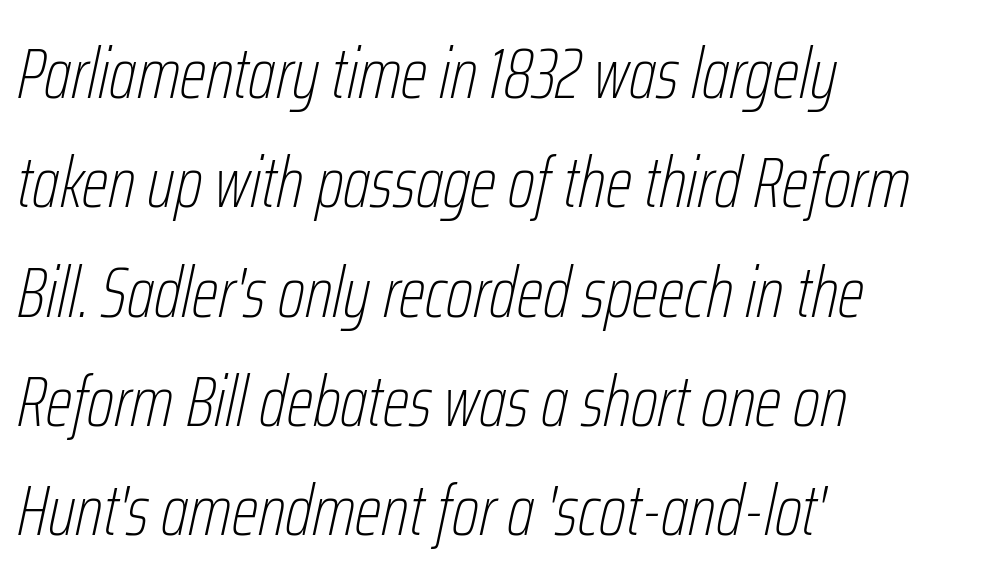
No extra tracking has been applied to these lines. Do the characters align in a grid? No, the font is proportional. The foot of each line stays bare and open. Is the type heavy? It reads as light-to-regular instead.
